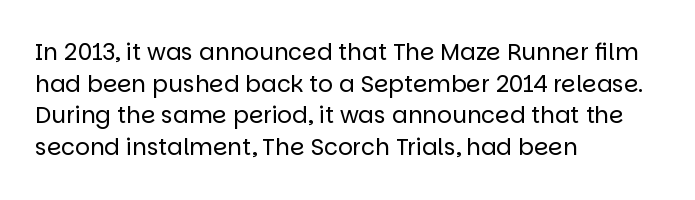
{"italic": "no", "bold": "no", "underline": "no", "align": "left", "line_spacing": "normal", "line_spacing_ratio": 1.38, "letter_spacing": "normal", "letter_spacing_em": 0.0, "glyph_px": 23}
